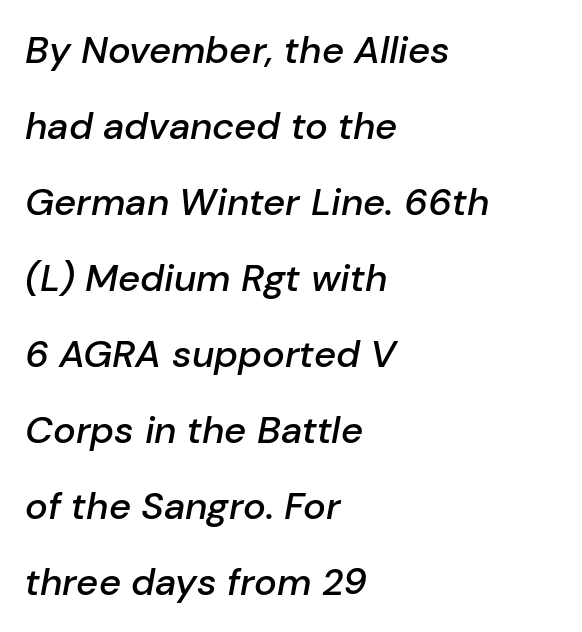
{"italic": "yes", "lean": "right", "slant_degrees": 10, "bold": "semi", "weight": "semibold", "width": "normal", "stroke_contrast": "low", "x_height": "medium", "monospaced": "no", "underline": "no", "align": "left", "line_spacing": "loose", "line_spacing_ratio": 2.0, "letter_spacing": "normal", "letter_spacing_em": 0.0, "glyph_px": 38}
